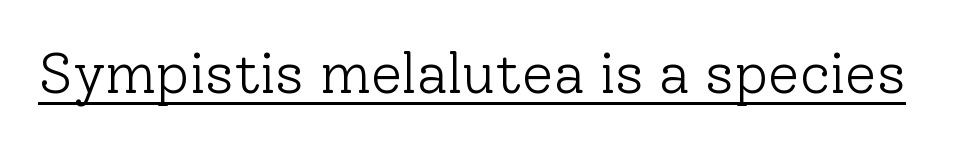
Q: Is the text bold? A: No.
Q: Is the text italic (slanted)? A: No, it is upright.
Q: Is the typeface a serif or a sans-serif typeface? A: Serif.
Q: Is the text underlined? A: Yes.
Q: Is the spacing between letters normal or unusually wide? A: Normal.
Q: Width (condensed, normal, or wide)? A: Normal.
Q: Stroke contrast? A: Low.
Q: x-height? A: Medium.
Q: Monospaced? A: No.
